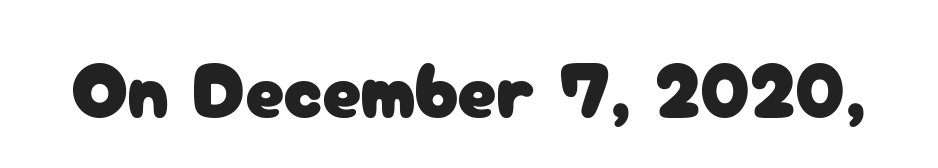
Q: Is the text italic (slanted)? A: No, it is upright.
Q: Is the typeface a serif or a sans-serif typeface? A: Sans-serif.
Q: Is the text underlined? A: No.
Q: Is the spacing between letters normal or unusually wide? A: Normal.
Q: Width (condensed, normal, or wide)? A: Normal.
Q: Stroke contrast? A: Low.
Q: x-height? A: Medium.
Q: Monospaced? A: No.
